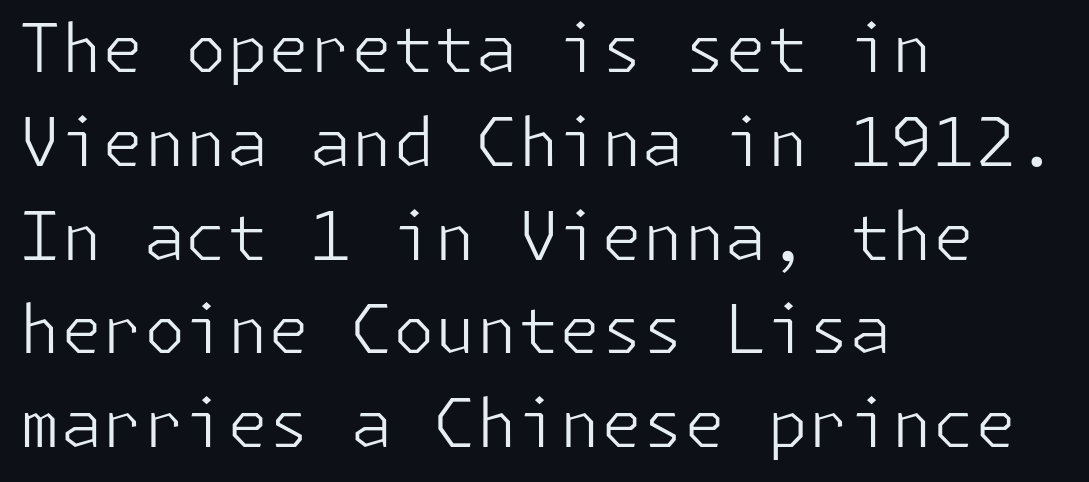
{"serif": "no", "italic": "no", "bold": "no", "weight": "light", "width": "normal", "stroke_contrast": "low", "x_height": "medium", "underline": "no", "align": "left", "line_spacing": "normal", "line_spacing_ratio": 1.4, "letter_spacing": "normal", "letter_spacing_em": 0.0, "glyph_px": 67}
